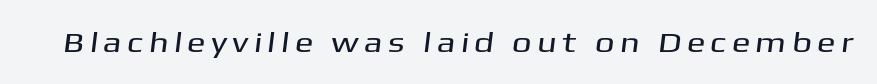
{"serif": "no", "width": "wide", "stroke_contrast": "medium", "x_height": "medium", "monospaced": "no", "underline": "no", "glyph_px": 28}
